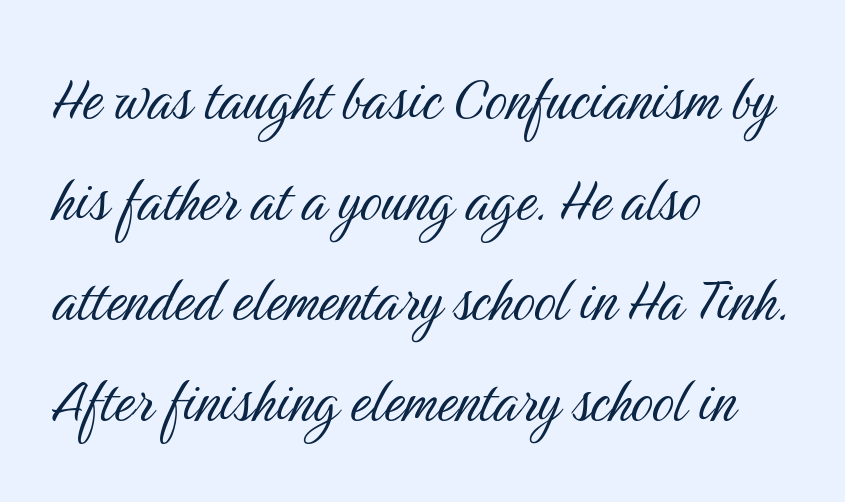
Q: Is the text bold? A: No.
Q: Is the text italic (slanted)? A: Yes.
Q: Is the typeface a serif or a sans-serif typeface? A: Sans-serif.
Q: Is the text underlined? A: No.
Q: How is the paragraph aligned? A: Left-aligned.
Q: Is the spacing between letters normal or unusually wide? A: Normal.
Q: Is the spacing between lines tight, normal or loose? A: Normal.
Q: Width (condensed, normal, or wide)? A: Condensed.
Q: Stroke contrast? A: Medium.
Q: x-height? A: Medium.
Q: Monospaced? A: No.
